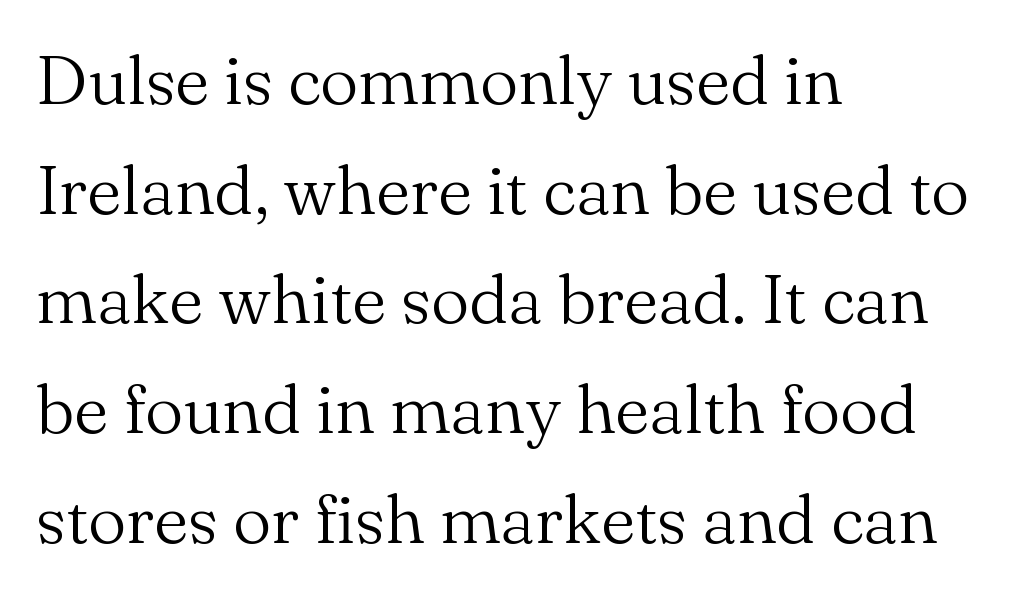
The image shows 69 px light serif type, upright; set left-aligned, normal line spacing (1.59x), normal letter spacing, not underlined; medium stroke contrast and a small x-height.
